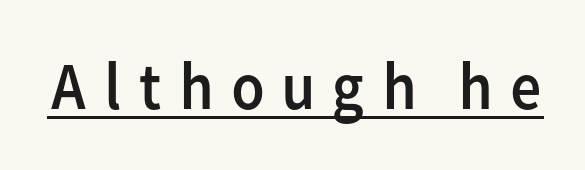
The image shows 68 px regular-weight sans-serif type, upright; set unusually wide letter spacing (+0.22 em), underlined; low stroke contrast and a medium x-height.
